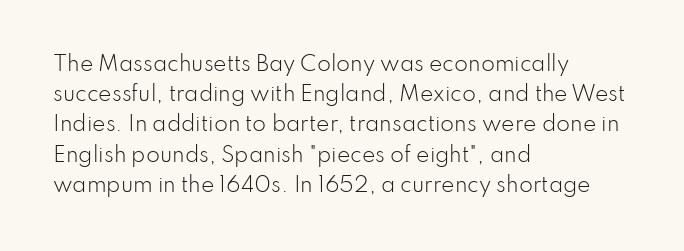
{"italic": "no", "bold": "no", "underline": "no", "align": "left", "line_spacing": "normal", "line_spacing_ratio": 1.51, "letter_spacing": "normal", "letter_spacing_em": 0.0, "glyph_px": 20}
